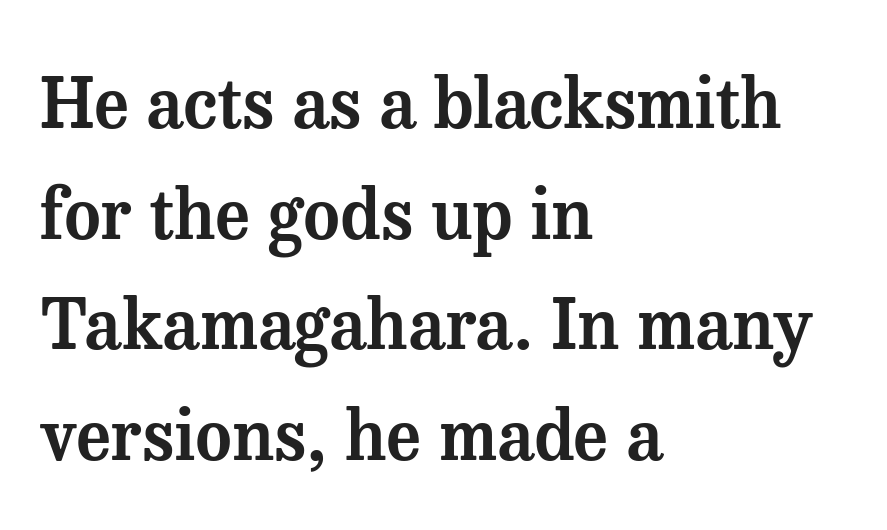
{"serif": "yes", "italic": "no", "width": "normal", "stroke_contrast": "medium", "x_height": "medium", "monospaced": "no", "underline": "no", "align": "left", "line_spacing": "normal", "line_spacing_ratio": 1.58, "letter_spacing": "normal", "letter_spacing_em": 0.0, "glyph_px": 70}
